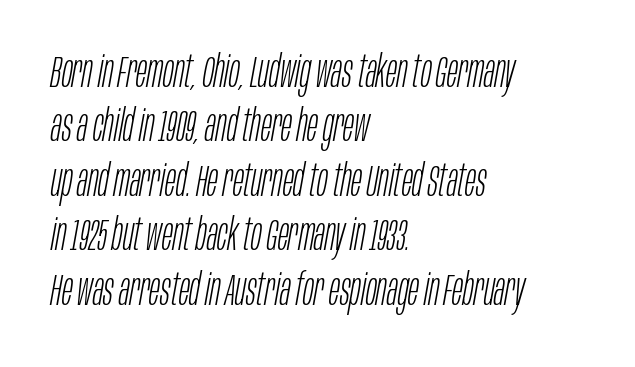
The image shows 45 px light, condensed type, italic (leaning right); set left-aligned, line spacing 1.21x, normal letter spacing, not underlined; low stroke contrast and a large x-height.
